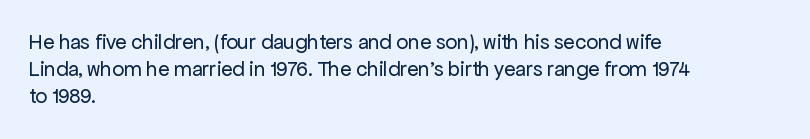
The image shows 21 px text type, upright; set left-aligned, normal line spacing (1.29x), normal letter spacing, not underlined.
